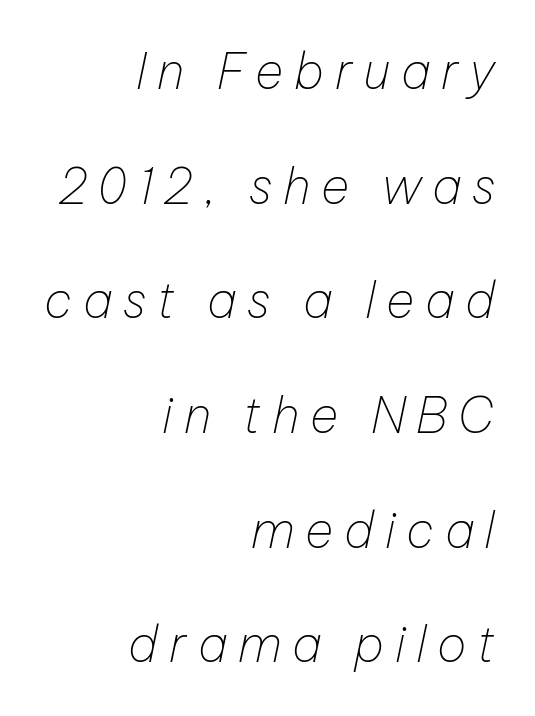
{"italic": "yes", "lean": "right", "slant_degrees": 12, "bold": "no", "weight": "thin", "width": "normal", "stroke_contrast": "low", "x_height": "medium", "monospaced": "no", "underline": "no", "align": "right", "line_spacing": "loose", "line_spacing_ratio": 2.34, "letter_spacing": "wide", "letter_spacing_em": 0.22, "glyph_px": 49}
